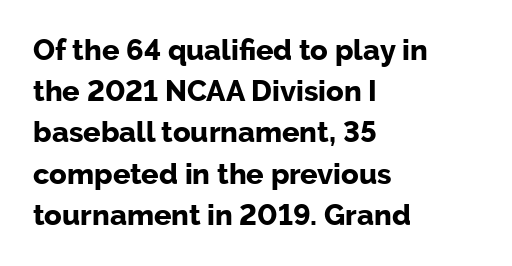
Q: Is the text bold? A: Yes.
Q: Is the text italic (slanted)? A: No, it is upright.
Q: Is the typeface a serif or a sans-serif typeface? A: Sans-serif.
Q: Is the text underlined? A: No.
Q: How is the paragraph aligned? A: Left-aligned.
Q: Is the spacing between letters normal or unusually wide? A: Normal.
Q: Is the spacing between lines tight, normal or loose? A: Normal.
Q: Width (condensed, normal, or wide)? A: Normal.
Q: Stroke contrast? A: Low.
Q: x-height? A: Medium.
Q: Monospaced? A: No.
